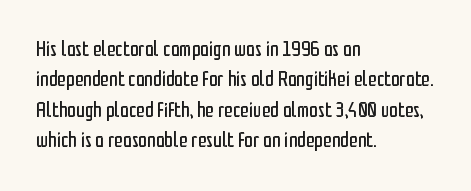
A quiet, ordinary-to-light weight characterises the typeface. The text block is weighted toward the left margin, trailing off unevenly rightward. This rendering leaves character spacing at its baseline value. Characters remain perfectly vertical along every line. The strip under each line holds only bare page.
